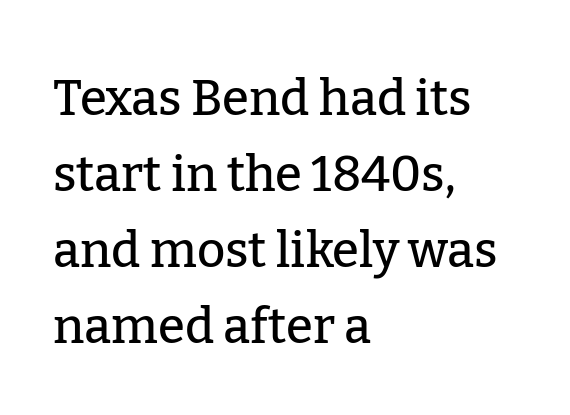
The image shows 49 px serif type, upright; set left-aligned, normal line spacing (1.55x), normal letter spacing, not underlined; low stroke contrast and a medium x-height.
